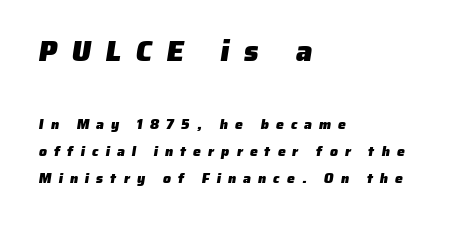
Large over small — that's the arrangement of the two blocks here. You could fit nearly another row in the gap between these rows. Caption: expanded tracking, letters set apart. Notice how the passage keeps a crisp vertical edge on the left only.
